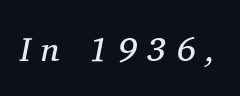
The image shows 34 px regular-weight serif type, italic (leaning right); set unusually wide letter spacing (+0.3 em), not underlined; medium stroke contrast and a medium x-height.
